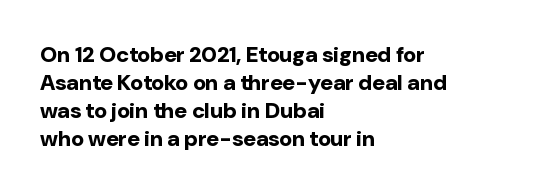
The axis of the letterforms is exactly vertical. Leftover space on each line is placed entirely after the last word. Each row of text sits above clean, open space. Students, note that the glyphs here touch the page at normal intervals.
